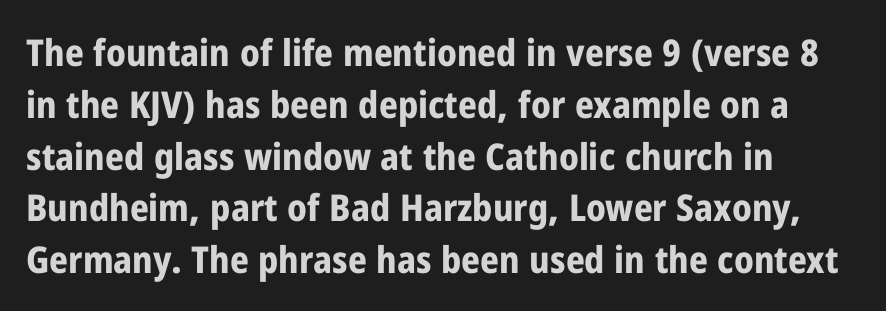
The font's upright variant was chosen for this text. How would I describe the line gaps? Plain and ordinary. A typesetter would call this proportional, since set widths differ per character. Observe the absence of serifs on each vertical stroke in this sample. Set as a true bold cut, around the 700 mark. Compared with typical body copy, the letter spacing here is the same.
